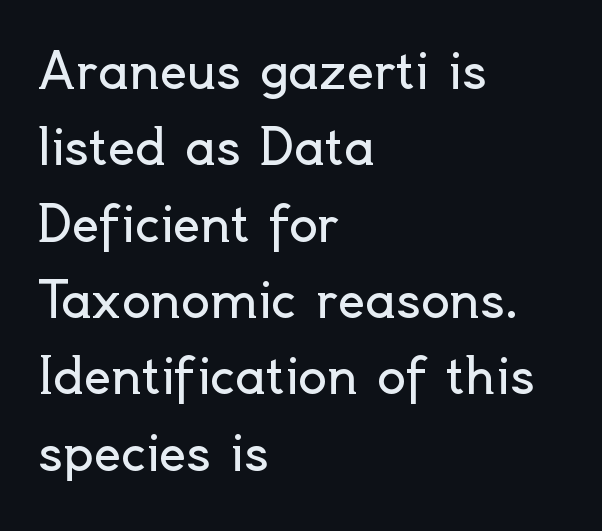
The image shows 48 px regular-weight sans-serif type, upright; set left-aligned, normal line spacing (1.59x), normal letter spacing, not underlined; a small x-height.
